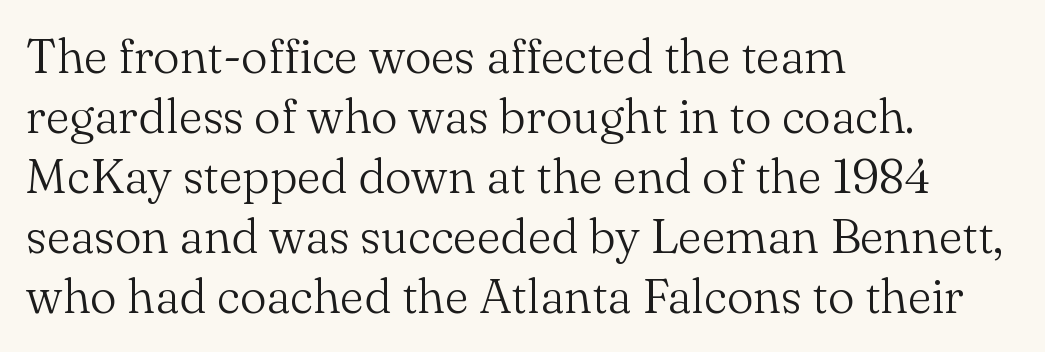
{"serif": "yes", "italic": "no", "bold": "no", "weight": "light", "width": "normal", "stroke_contrast": "medium", "x_height": "small", "monospaced": "no", "underline": "no", "align": "left", "line_spacing": "normal", "line_spacing_ratio": 1.25, "letter_spacing": "normal", "letter_spacing_em": 0.0, "glyph_px": 48}
